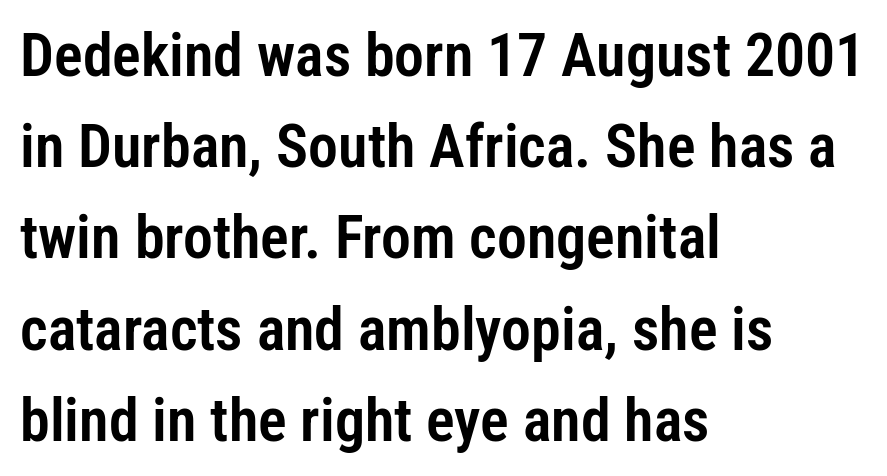
The font's upright variant was chosen for this text. Letters rest on an invisible, unmarked baseline. The paragraph shown leans on its left margin. This is sans-serif lettering, the kind often seen on screens and signage. Proportional: the letters do not fall into vertical columns. Letter spacing: default.
